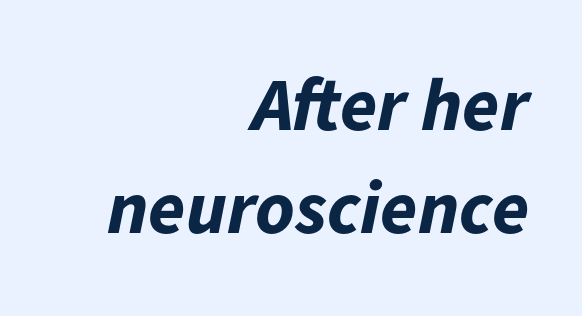
Students, observe: this is what conventionally led text looks like. If you drew a line through each stem, it would be angled. Nobody drew a line under any word here. Heft: maximum for text — a bold.
